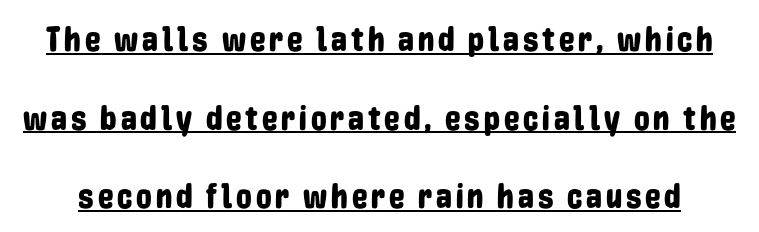
Are there feet on the stems? There aren't — it's a sans. Varying glyph widths throughout — classic text-font behaviour. Italic: no, the glyphs are upright roman. The leading is generous, giving the passage an open texture.
